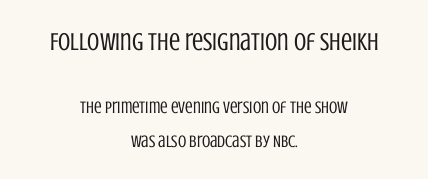
{"italic": "no", "bold": "no", "underline": "no", "align": "center", "line_spacing": "loose", "line_spacing_ratio": 1.99, "letter_spacing": "normal", "letter_spacing_em": 0.0, "larger_block": "first", "size_ratio": 1.47, "glyph_px": 25}
